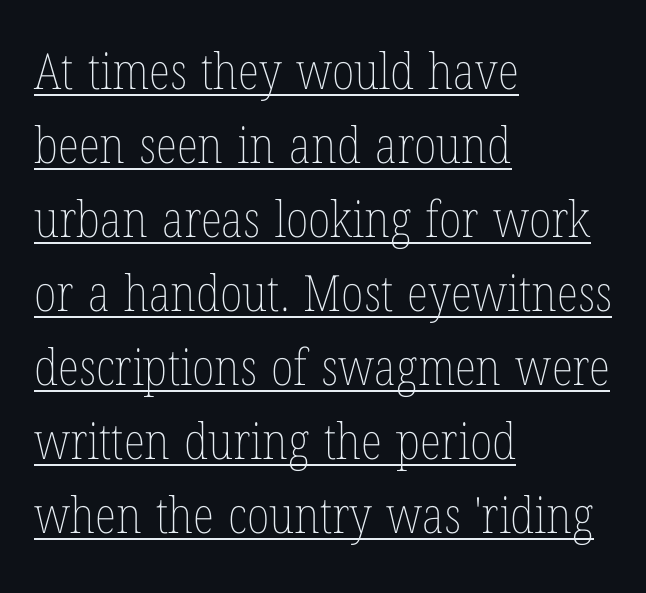
The image shows 50 px thin, condensed type, upright; set left-aligned, normal line spacing (1.48x), normal letter spacing, underlined; low stroke contrast and a medium x-height.
